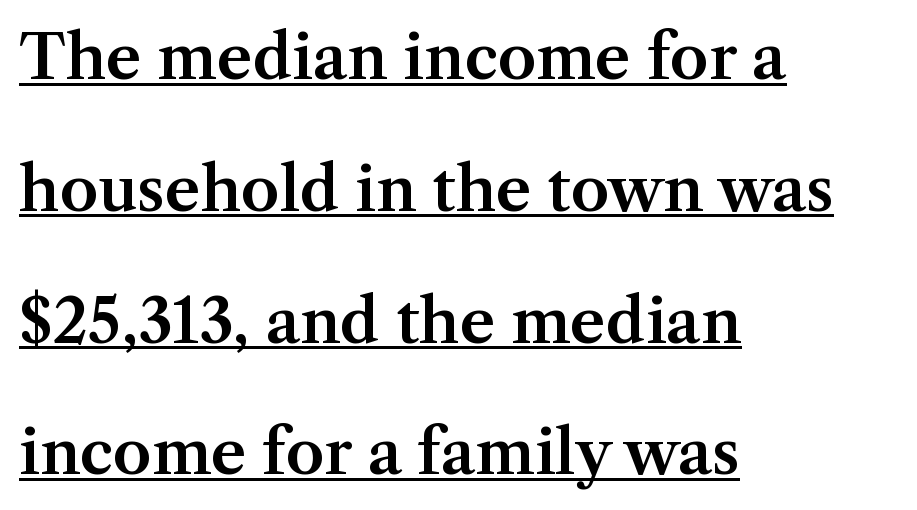
Underline: present. Ordinary non-slanted type is in use. Every row of glyphs begins at an identical x-position on the left. The face used here is rendered with its standard letterfit.
